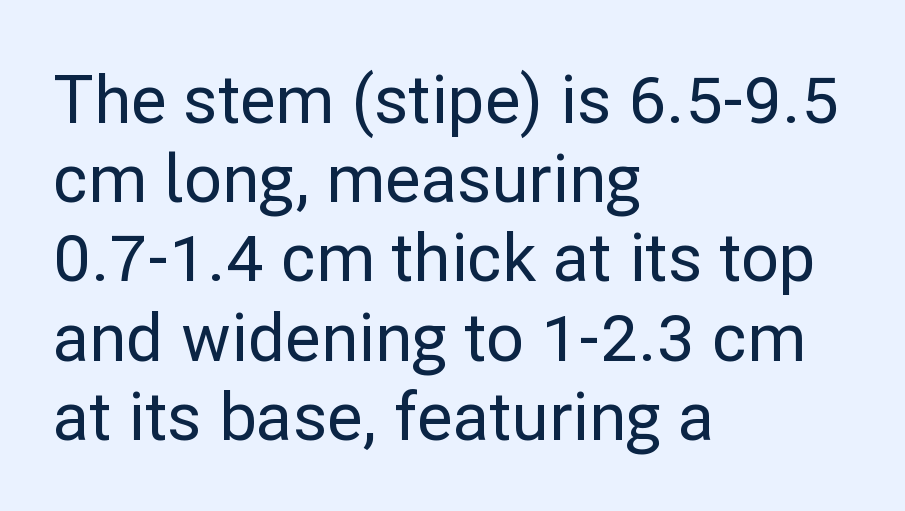
Q: Is the text italic (slanted)? A: No, it is upright.
Q: Is the typeface a serif or a sans-serif typeface? A: Sans-serif.
Q: Is the text underlined? A: No.
Q: How is the paragraph aligned? A: Left-aligned.
Q: Is the spacing between letters normal or unusually wide? A: Normal.
Q: Width (condensed, normal, or wide)? A: Normal.
Q: Stroke contrast? A: Low.
Q: x-height? A: Medium.
Q: Monospaced? A: No.
